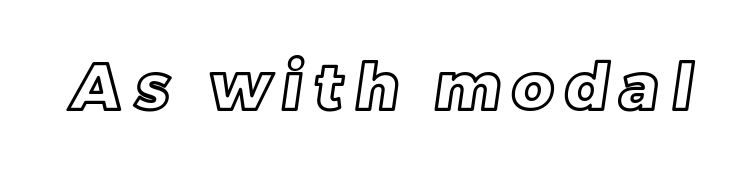
Q: Is the text underlined? A: No.
Q: Width (condensed, normal, or wide)? A: Normal.
Q: x-height? A: Large.
Q: Monospaced? A: No.
